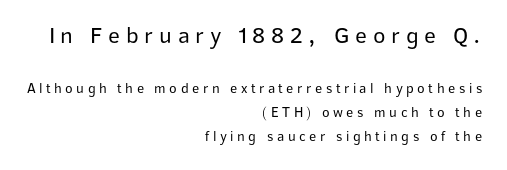
{"italic": "no", "bold": "no", "underline": "no", "align": "right", "line_spacing": "normal", "line_spacing_ratio": 1.69, "letter_spacing": "wide", "letter_spacing_em": 0.25, "larger_block": "first", "size_ratio": 1.64, "glyph_px": 23}
